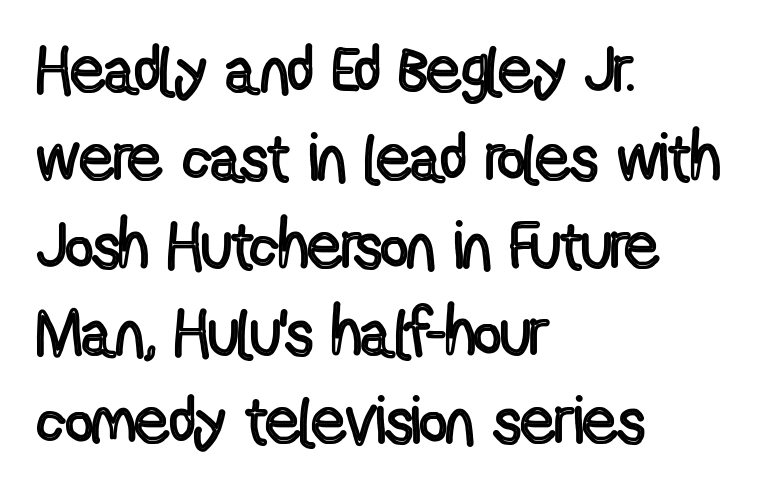
Q: Is the text italic (slanted)? A: No, it is upright.
Q: Is the text underlined? A: No.
Q: How is the paragraph aligned? A: Left-aligned.
Q: Is the spacing between letters normal or unusually wide? A: Normal.
Q: Is the spacing between lines tight, normal or loose? A: Normal.
Q: Width (condensed, normal, or wide)? A: Condensed.
Q: x-height? A: Medium.
Q: Monospaced? A: No.
